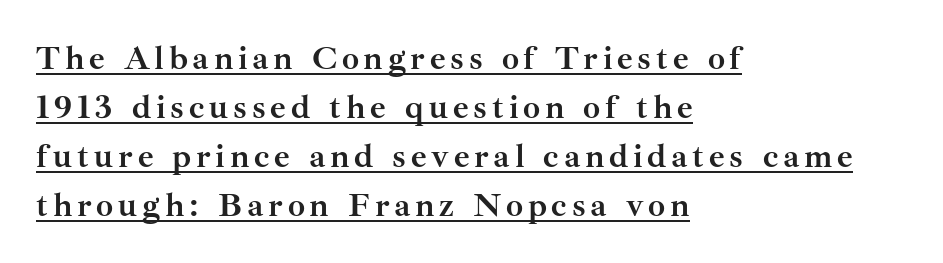
The image shows 34 px semibold serif type, upright; set left-aligned, normal line spacing (1.44x), underlined; medium stroke contrast and a small x-height.
